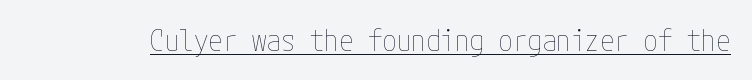
{"italic": "no", "bold": "no", "weight": "thin", "width": "condensed", "stroke_contrast": "low", "x_height": "medium", "underline": "yes", "letter_spacing": "normal", "letter_spacing_em": 0.0, "glyph_px": 29}
